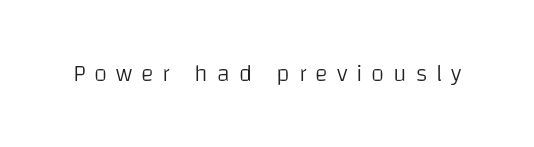
The image shows 24 px text type, upright; set unusually wide letter spacing (+0.37 em), not underlined.
